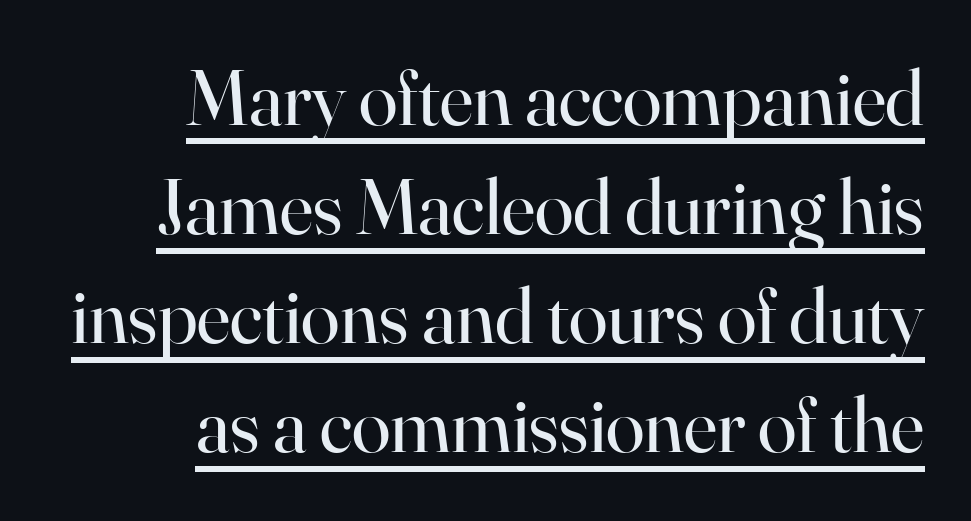
Q: Is the text bold? A: No.
Q: Is the text italic (slanted)? A: No, it is upright.
Q: Is the typeface a serif or a sans-serif typeface? A: Serif.
Q: Is the text underlined? A: Yes.
Q: How is the paragraph aligned? A: Right-aligned.
Q: Is the spacing between letters normal or unusually wide? A: Normal.
Q: Is the spacing between lines tight, normal or loose? A: Normal.
Q: Width (condensed, normal, or wide)? A: Normal.
Q: Stroke contrast? A: High.
Q: x-height? A: Small.
Q: Monospaced? A: No.
